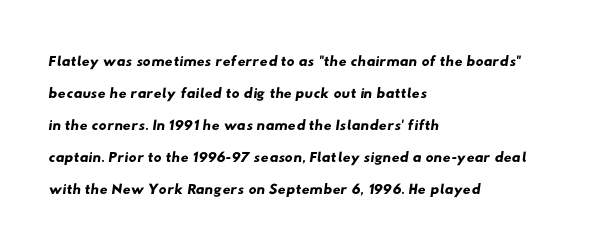
The image shows 22 px text type; set left-aligned, normal line spacing (1.46x), normal letter spacing, not underlined.
